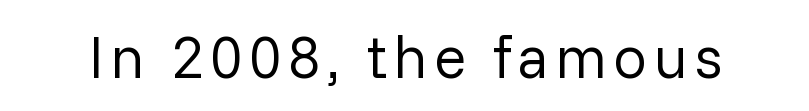
The image shows 60 px regular-weight sans-serif type, upright; set not underlined; low stroke contrast and a medium x-height.
